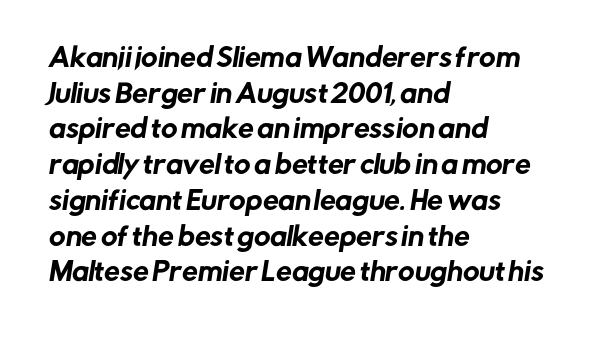
The image shows 25 px text type; set left-aligned, normal line spacing (1.43x), normal letter spacing, not underlined.
